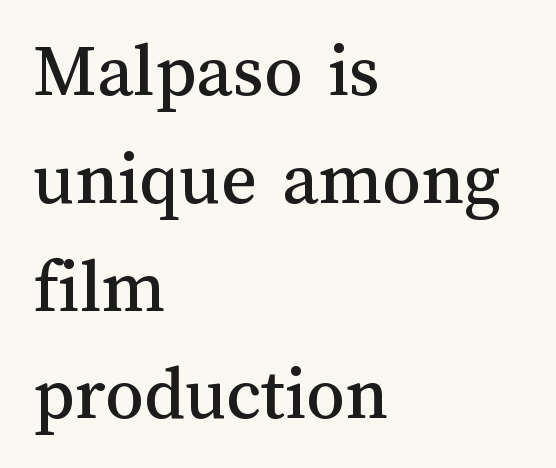
The image shows 77 px text type, upright; set left-aligned, normal line spacing (1.4x), normal letter spacing, not underlined; medium stroke contrast and a medium x-height.
